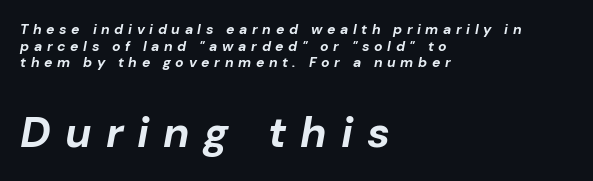
The image shows 43 px bold type, italic (leaning right); set left-aligned, line spacing 1.18x, unusually wide letter spacing (+0.33 em), not underlined; the second (bottom) block is 3.07x larger; low stroke contrast and a medium x-height.
